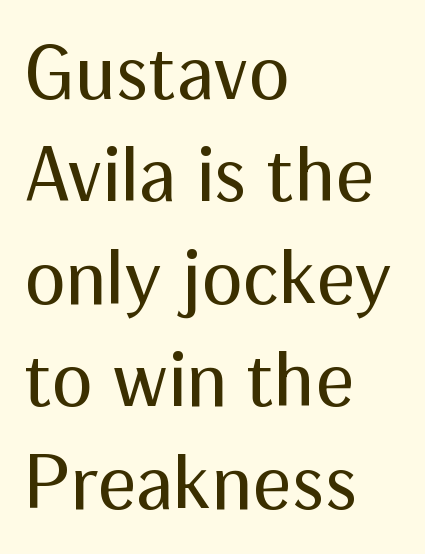
Q: Is the text bold? A: No.
Q: Is the text italic (slanted)? A: No, it is upright.
Q: Is the typeface a serif or a sans-serif typeface? A: Sans-serif.
Q: Is the text underlined? A: No.
Q: How is the paragraph aligned? A: Left-aligned.
Q: Is the spacing between letters normal or unusually wide? A: Normal.
Q: Is the spacing between lines tight, normal or loose? A: Normal.
Q: Width (condensed, normal, or wide)? A: Normal.
Q: Stroke contrast? A: Medium.
Q: x-height? A: Medium.
Q: Monospaced? A: No.
